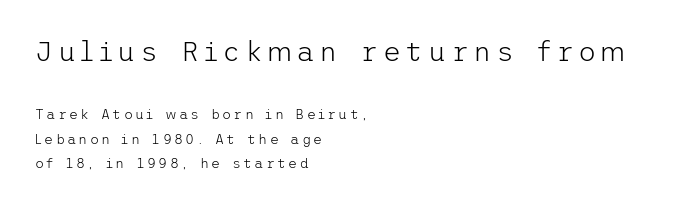
The image shows 28 px light sans-serif type, upright; set left-aligned, line spacing 1.75x, not underlined; the first (top) block is 2.0x larger; low stroke contrast and a medium x-height.
